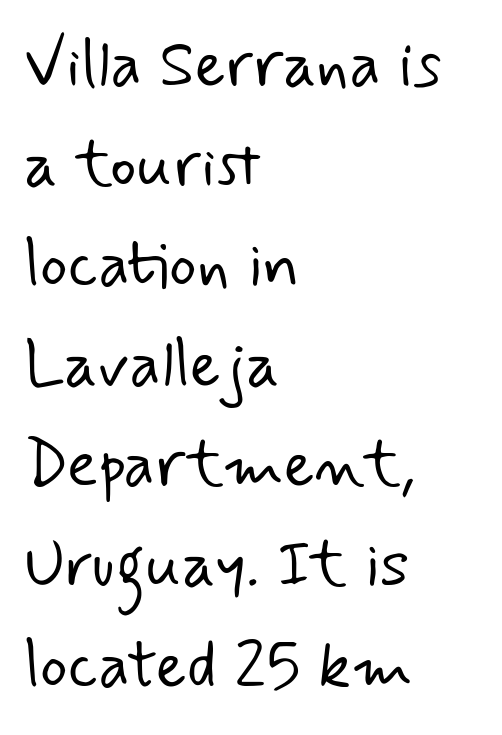
The image shows 65 px light sans-serif type; set left-aligned, normal line spacing (1.54x), normal letter spacing, not underlined; low stroke contrast and a small x-height.
